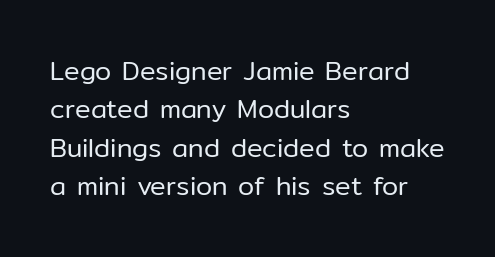
Q: Is the text bold? A: No.
Q: Is the text italic (slanted)? A: No, it is upright.
Q: Is the text underlined? A: No.
Q: How is the paragraph aligned? A: Left-aligned.
Q: Is the spacing between letters normal or unusually wide? A: Normal.
Q: Is the spacing between lines tight, normal or loose? A: Normal.
